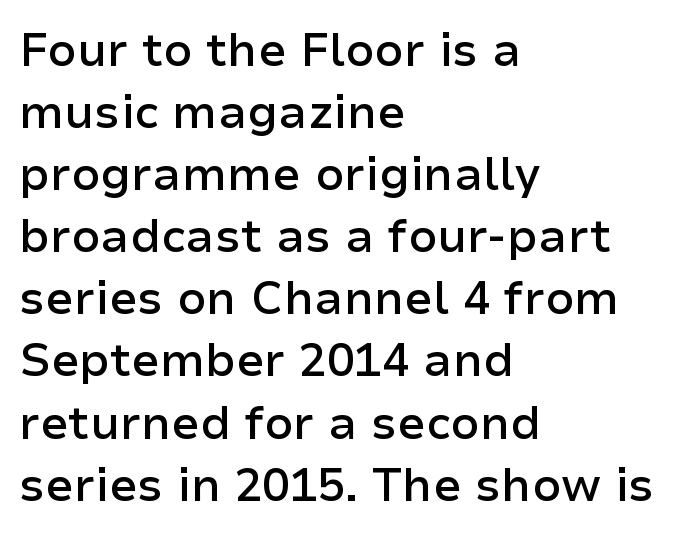
Q: Is the text bold? A: Semi-bold.
Q: Is the text italic (slanted)? A: No, it is upright.
Q: Is the typeface a serif or a sans-serif typeface? A: Sans-serif.
Q: Is the text underlined? A: No.
Q: How is the paragraph aligned? A: Left-aligned.
Q: Is the spacing between letters normal or unusually wide? A: Normal.
Q: Is the spacing between lines tight, normal or loose? A: Normal.
Q: Width (condensed, normal, or wide)? A: Normal.
Q: Stroke contrast? A: Low.
Q: x-height? A: Medium.
Q: Monospaced? A: No.
